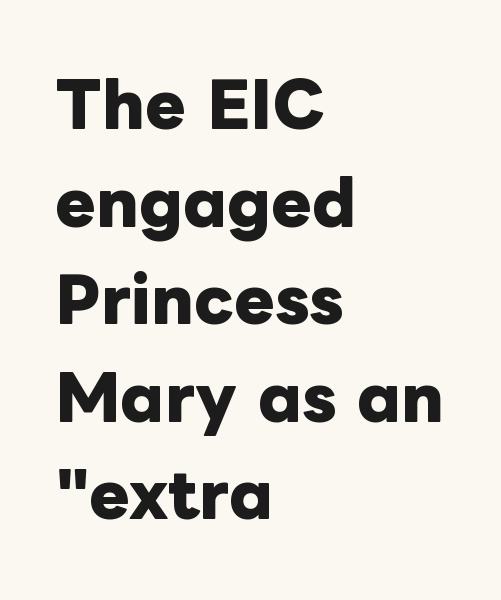
{"italic": "no", "bold": "yes", "weight": "heavy", "width": "normal", "stroke_contrast": "low", "x_height": "medium", "monospaced": "no", "underline": "no", "align": "left", "line_spacing": "normal", "line_spacing_ratio": 1.6, "letter_spacing": "normal", "letter_spacing_em": 0.0, "glyph_px": 61}
